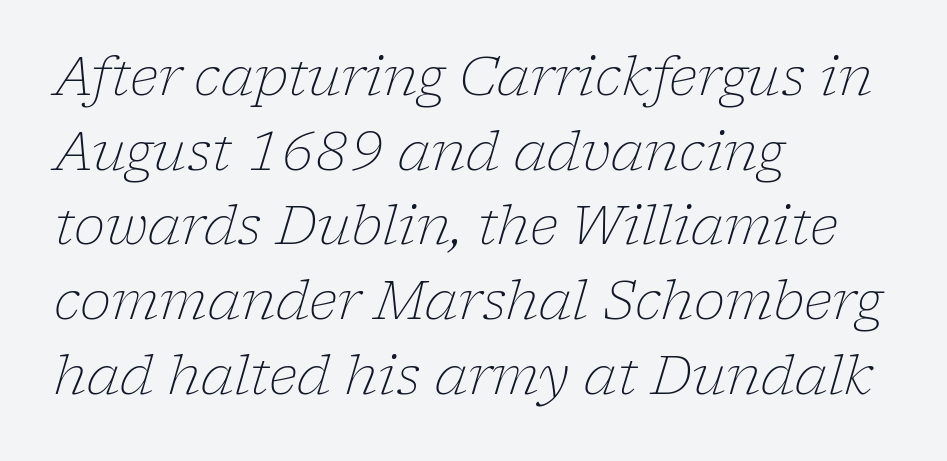
{"serif": "yes", "italic": "yes", "lean": "right", "slant_degrees": 17, "bold": "no", "weight": "light", "width": "normal", "stroke_contrast": "low", "x_height": "medium", "monospaced": "no", "underline": "no", "align": "left", "line_spacing": "normal", "line_spacing_ratio": 1.41, "letter_spacing": "normal", "letter_spacing_em": 0.0, "glyph_px": 53}
